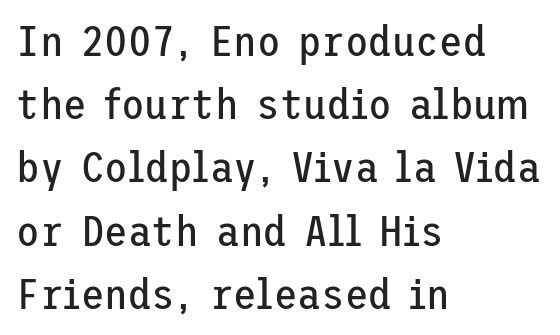
The image shows 43 px regular-weight sans-serif type, upright; set left-aligned, normal line spacing (1.47x), normal letter spacing, not underlined; low stroke contrast and a medium x-height.
